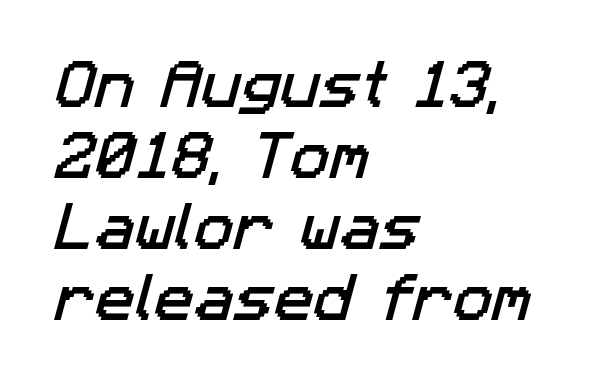
{"serif": "no", "width": "normal", "stroke_contrast": "low", "x_height": "medium", "monospaced": "no", "underline": "no", "align": "left", "line_spacing": "normal", "line_spacing_ratio": 1.34, "letter_spacing": "normal", "letter_spacing_em": 0.0, "glyph_px": 53}
